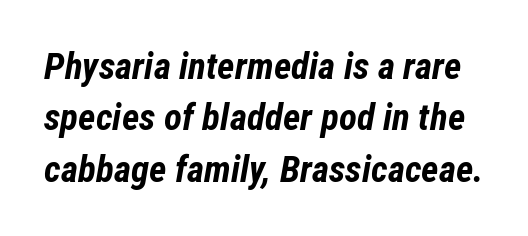
Q: Is the text bold? A: Yes.
Q: Is the text italic (slanted)? A: Yes, it leans right by about 12 degrees.
Q: Is the text underlined? A: No.
Q: Is the spacing between letters normal or unusually wide? A: Normal.
Q: Is the spacing between lines tight, normal or loose? A: Normal.
Q: Width (condensed, normal, or wide)? A: Condensed.
Q: Stroke contrast? A: Low.
Q: x-height? A: Medium.
Q: Monospaced? A: No.
